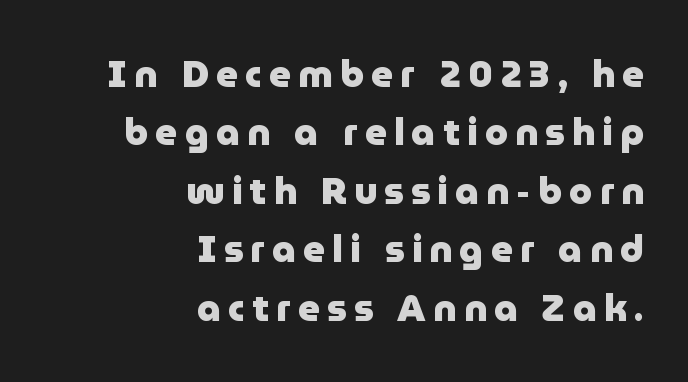
{"serif": "no", "italic": "no", "bold": "yes", "weight": "heavy", "width": "normal", "stroke_contrast": "low", "x_height": "medium", "monospaced": "no", "underline": "no", "align": "right", "line_spacing": "normal", "line_spacing_ratio": 1.58, "letter_spacing": "wide", "letter_spacing_em": 0.2, "glyph_px": 37}
